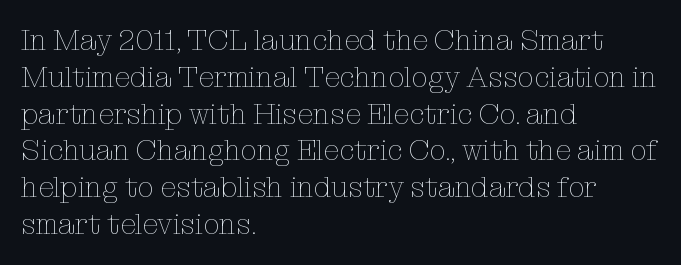
The image shows 29 px thin type, upright; set left-aligned, normal line spacing (1.27x), normal letter spacing, not underlined; low stroke contrast and a medium x-height.
